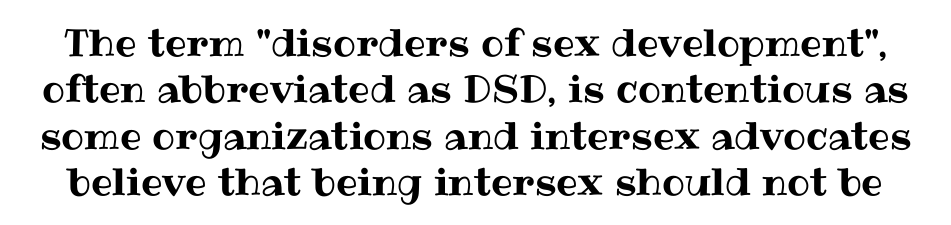
Ascenders rise straight up at ninety degrees. Nothing unusual about the tracking: characters are spaced as the font intends. The zone under the glyphs is completely vacant. A typesetter would call this proportional, since set widths differ per character.
